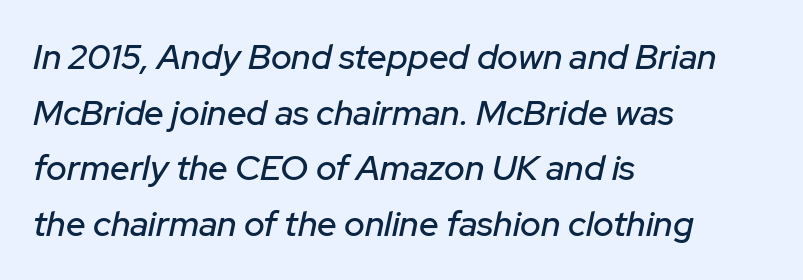
Each row of text sits above clean, open space. Compared with typical body copy, the letter spacing here is the same. Notice how the passage keeps a crisp vertical edge on the left only. Designer's note — italics engaged. Successive baselines arrive at the customary interval.
